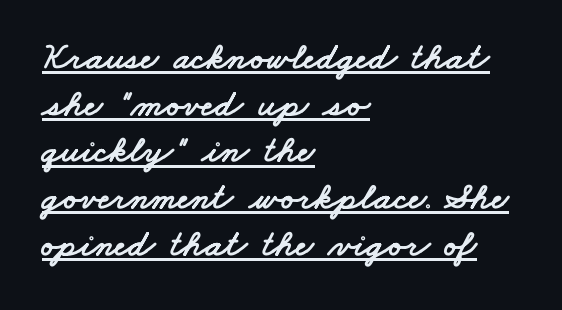
Q: Is the typeface a serif or a sans-serif typeface? A: Sans-serif.
Q: Is the text underlined? A: Yes.
Q: How is the paragraph aligned? A: Left-aligned.
Q: Is the spacing between letters normal or unusually wide? A: Normal.
Q: Width (condensed, normal, or wide)? A: Wide.
Q: Stroke contrast? A: Low.
Q: x-height? A: Small.
Q: Monospaced? A: No.
